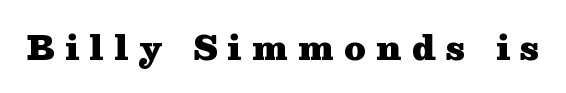
The image shows 33 px heavy, wide serif type, upright; set unusually wide letter spacing (+0.31 em), not underlined; medium stroke contrast and a medium x-height.
